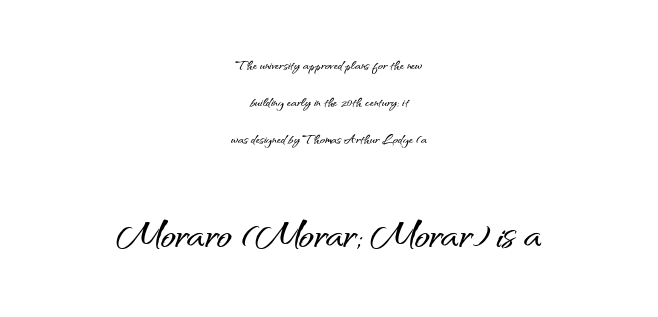
A centered setting, common on invitations and titles, is used for this passage. Nope, no serifs anywhere on these letters. Compare the two chunks: the lower has the greater cap height. The passage shown is not underscored anywhere.
